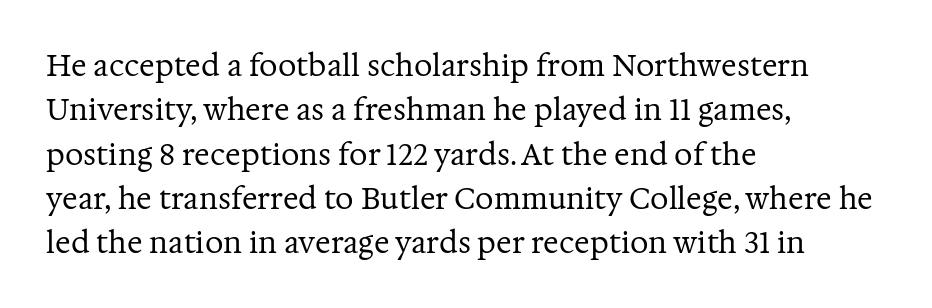
{"serif": "yes", "italic": "no", "bold": "no", "weight": "regular", "width": "normal", "stroke_contrast": "medium", "x_height": "medium", "monospaced": "no", "underline": "no", "align": "left", "line_spacing": "normal", "line_spacing_ratio": 1.53, "letter_spacing": "normal", "letter_spacing_em": 0.0, "glyph_px": 29}
